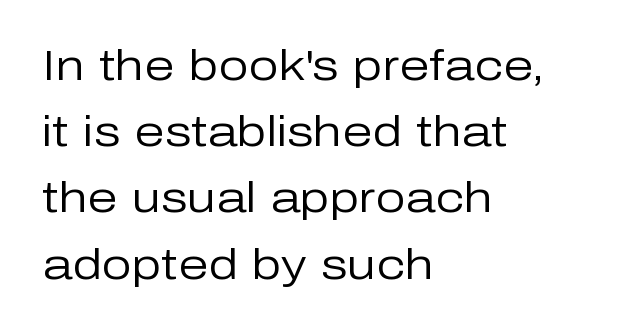
The image shows 43 px regular-weight sans-serif type, upright; set left-aligned, normal line spacing (1.54x), normal letter spacing, not underlined; low stroke contrast and a medium x-height.
